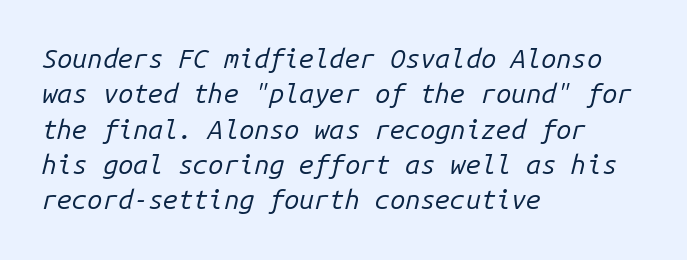
Q: Is the text bold? A: No.
Q: Is the text italic (slanted)? A: Yes, it leans right by about 14 degrees.
Q: Is the text underlined? A: No.
Q: How is the paragraph aligned? A: Left-aligned.
Q: Is the spacing between letters normal or unusually wide? A: Normal.
Q: Is the spacing between lines tight, normal or loose? A: Normal.
